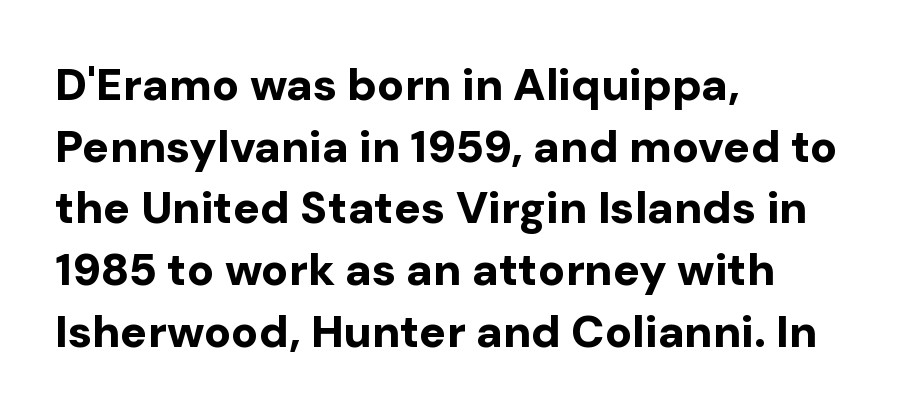
{"serif": "no", "italic": "no", "bold": "yes", "weight": "bold", "width": "normal", "stroke_contrast": "low", "x_height": "medium", "monospaced": "no", "underline": "no", "align": "left", "line_spacing": "normal", "line_spacing_ratio": 1.37, "letter_spacing": "normal", "letter_spacing_em": 0.0, "glyph_px": 45}
